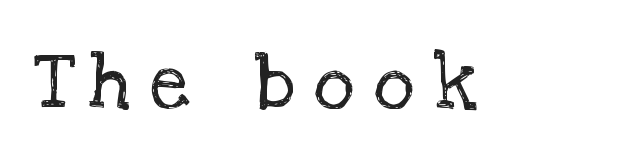
Stroke mass is kept to a normal reading level or below. What kind of face is this? One with serifs. Here the designer chose a conventional face with non-uniform glyph widths. Students, note that the glyphs here are deliberately spaced far apart. Glance below the letters and you will spot only blank space.
